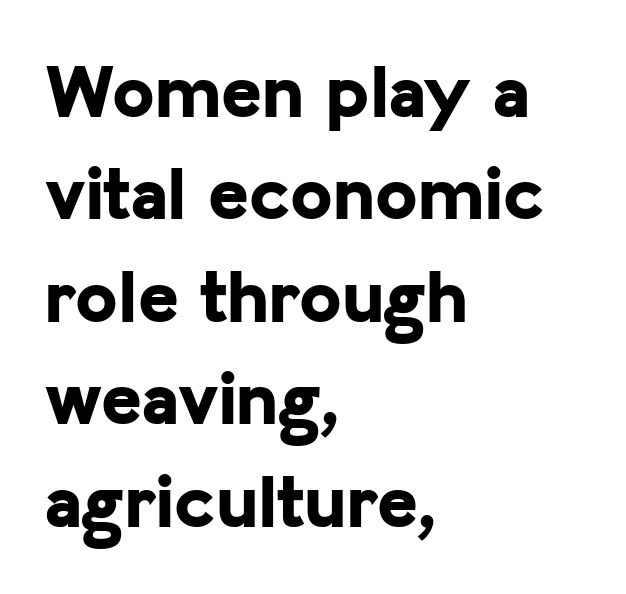
Q: Is the text bold? A: Yes.
Q: Is the text italic (slanted)? A: No, it is upright.
Q: Is the typeface a serif or a sans-serif typeface? A: Sans-serif.
Q: Is the text underlined? A: No.
Q: How is the paragraph aligned? A: Left-aligned.
Q: Is the spacing between letters normal or unusually wide? A: Normal.
Q: Is the spacing between lines tight, normal or loose? A: Normal.
Q: Width (condensed, normal, or wide)? A: Normal.
Q: Stroke contrast? A: Low.
Q: x-height? A: Medium.
Q: Monospaced? A: No.
